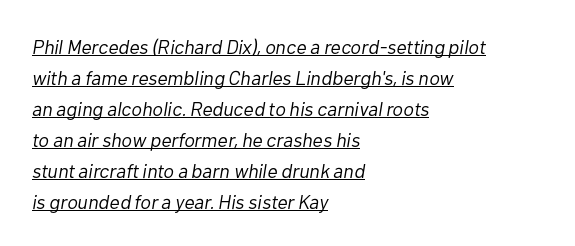
{"italic": "yes", "lean": "right", "slant_degrees": 10, "bold": "no", "underline": "yes", "align": "left", "line_spacing": "normal", "line_spacing_ratio": 1.55, "letter_spacing": "normal", "letter_spacing_em": 0.0, "glyph_px": 20}
